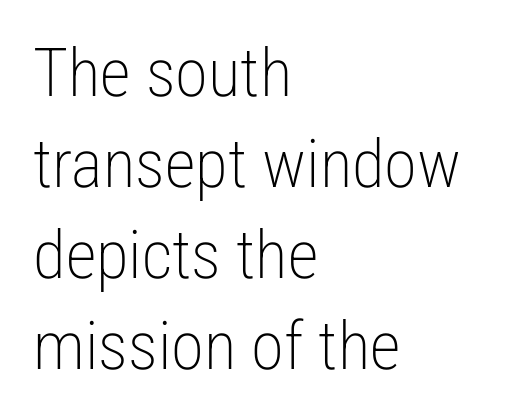
Bare-footed words on every line. A typesetter would call this leading conventional body-copy spacing. Rendered with straight, roman letterforms. Unbolded letterforms with no extra heft.
